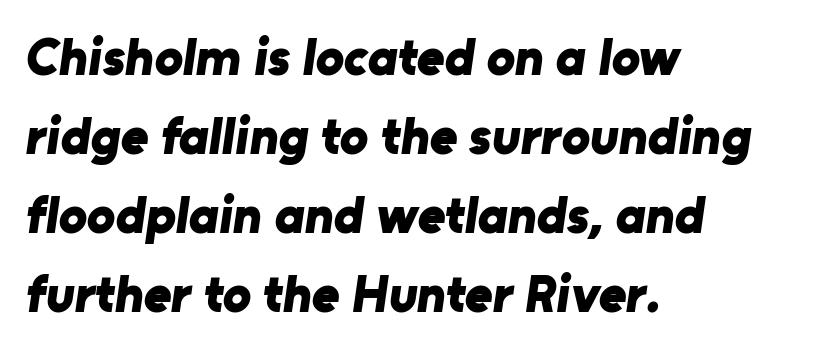
The image shows 53 px bold sans-serif type; set left-aligned, normal line spacing (1.49x), normal letter spacing, not underlined; low stroke contrast and a medium x-height.
